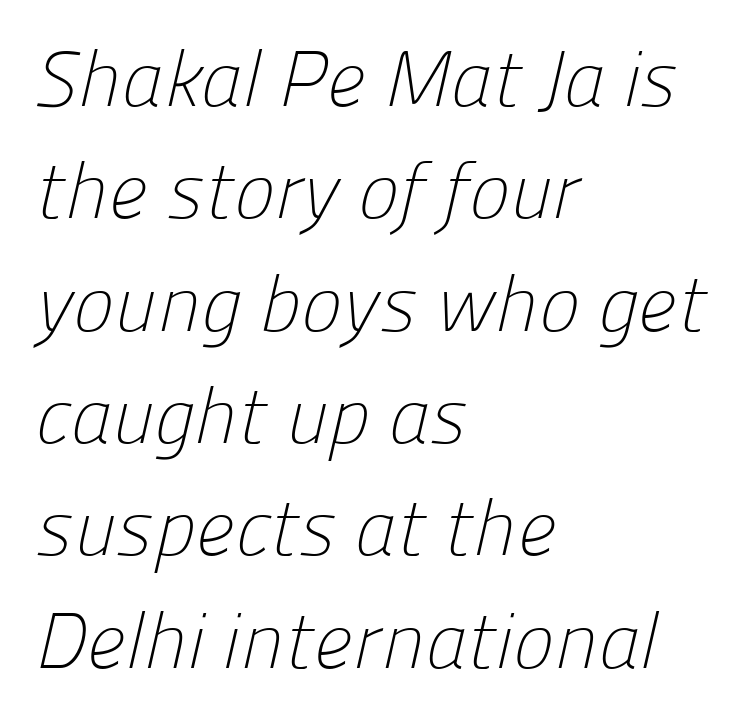
The lines are quadded left. The strip under each line holds only bare page. Stroke mass is kept to a normal reading level or below. Note: no serifs on the glyphs. Do the characters align in a grid? No, the font is proportional. In terms of letterspacing, this is plain default setting.
